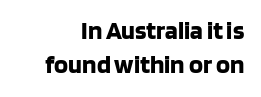
The strokes are fattened all the way to bold. Lines of text with bare space underneath. In terms of posture, this sample is upright. The gaps between neighbouring characters are ordinary and unremarkable.
